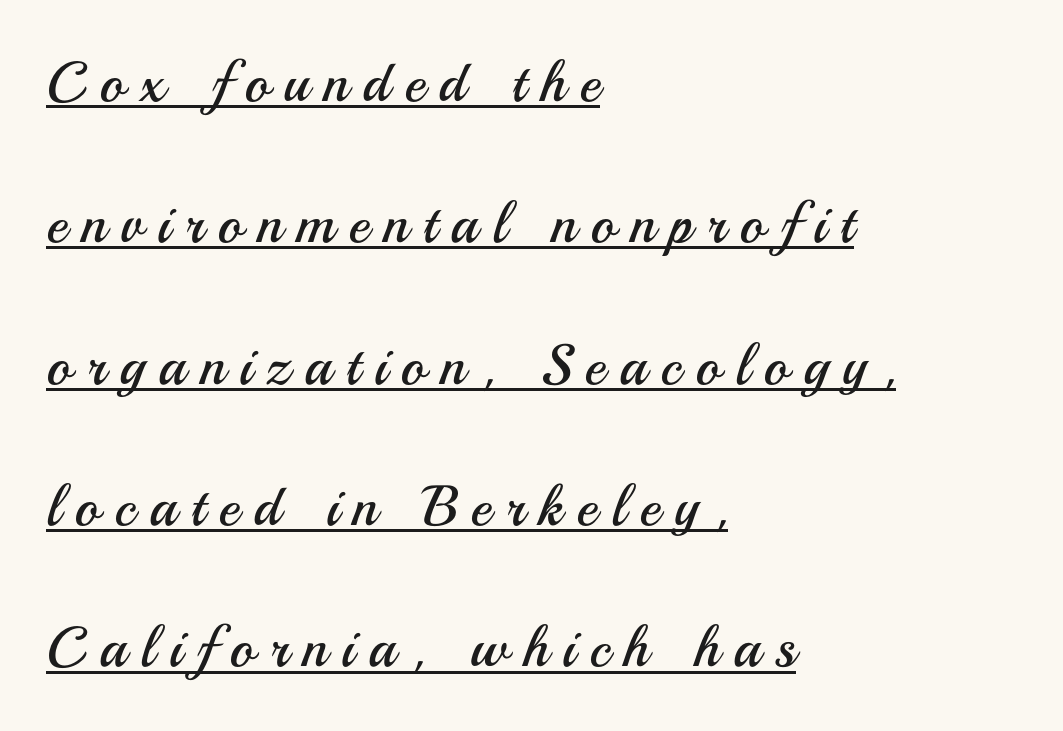
{"serif": "no", "bold": "no", "weight": "regular", "width": "normal", "stroke_contrast": "medium", "x_height": "small", "monospaced": "no", "underline": "yes", "align": "left", "line_spacing": "loose", "line_spacing_ratio": 2.48, "letter_spacing": "wide", "letter_spacing_em": 0.25, "glyph_px": 57}
